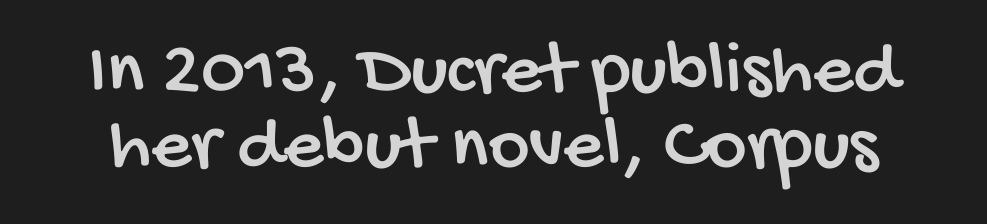
The image shows 78 px condensed sans-serif type; set tight line spacing (0.96x), normal letter spacing, not underlined; low stroke contrast and a large x-height.
